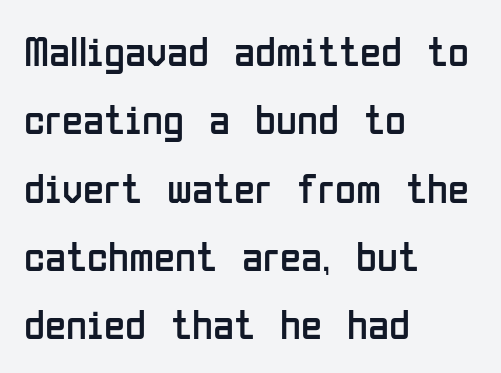
No italicization has been applied; the sample stays upright. Quick note: underline off. What stands out about the letter spacing? Nothing — it is the standard amount. Horizontal alignment here is leftward, the default for most running prose.
